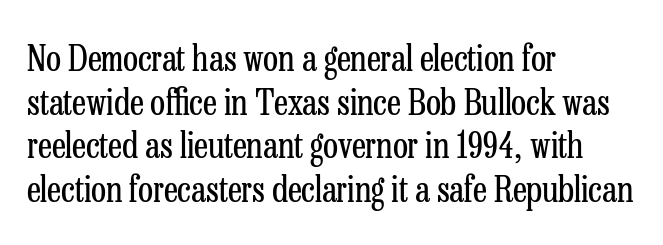
The image shows 35 px regular-weight, condensed serif type, upright; set left-aligned, normal line spacing (1.25x), normal letter spacing, not underlined; low stroke contrast and a medium x-height.
